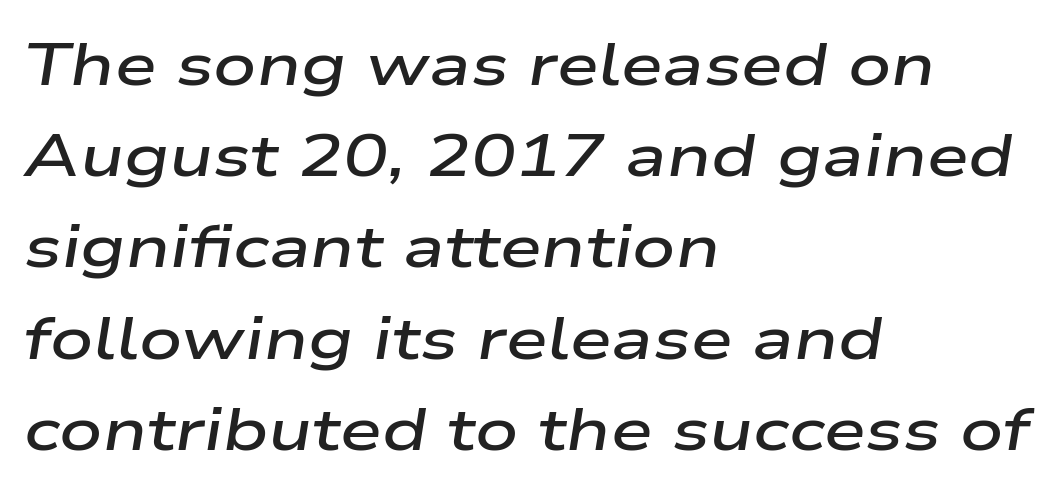
A typesetter would call this proportional, since set widths differ per character. Check under the words: just untouched page. These lines were composed using italics. Horizontally, the lines are justified to the leading edge only. Does the leading feel generous? No, just average.
